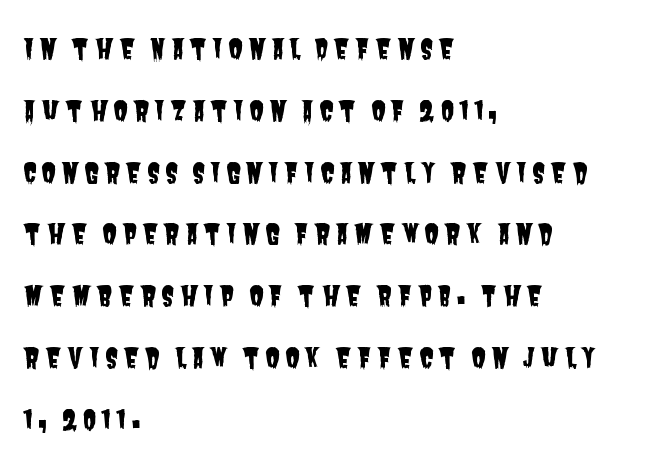
{"underline": "no", "align": "left", "line_spacing": "loose", "line_spacing_ratio": 2.29, "glyph_px": 27}
